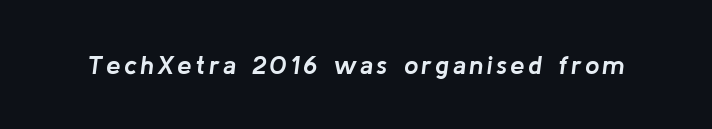
This is heavy type, rendered in bold. The gap between lines stays unmarked. The glyphs look as if they've been sheared to an angle.
